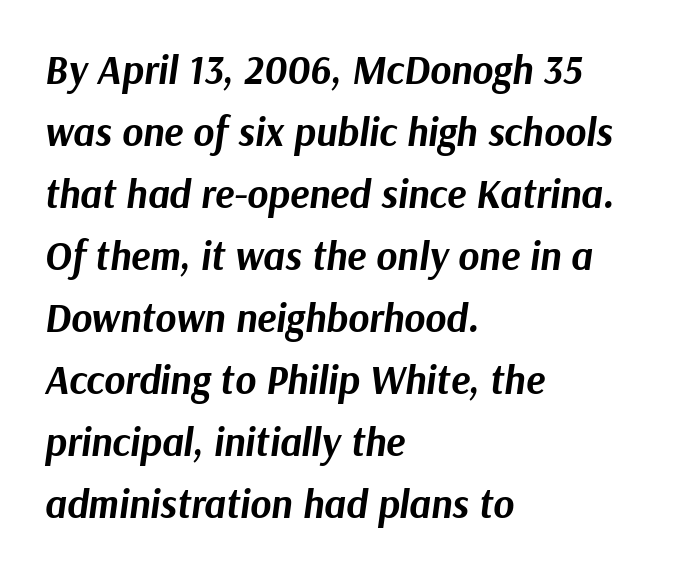
The image shows 40 px bold type, italic (leaning right); set left-aligned, normal line spacing (1.55x), normal letter spacing, not underlined; medium stroke contrast and a medium x-height.
